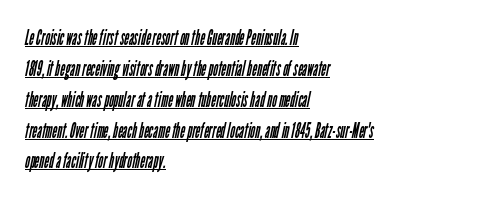
Q: Is the text bold? A: No.
Q: Is the text underlined? A: Yes.
Q: How is the paragraph aligned? A: Left-aligned.
Q: Is the spacing between letters normal or unusually wide? A: Normal.
Q: Is the spacing between lines tight, normal or loose? A: Normal.
